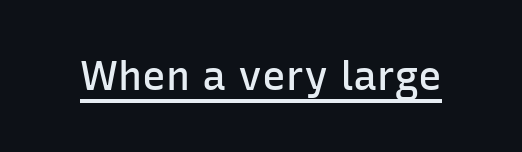
Here the glyphs are tracked normally, forming tight word shapes. This is sans-serif lettering, the kind often seen on screens and signage. Decoration check: the copy is underlined. The letters are semibold — heavier than regular but short of a full bold. You can tell it's not italic because the verticals are truly vertical.
